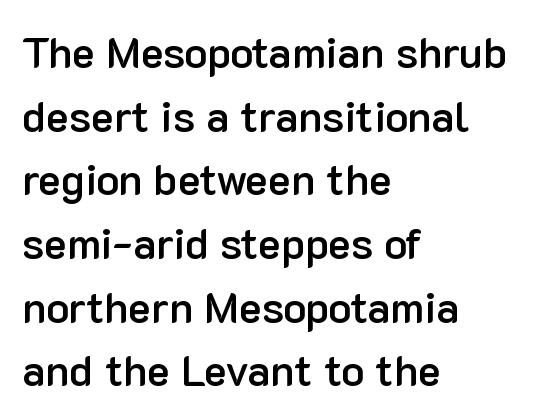
{"serif": "no", "italic": "no", "bold": "semi", "weight": "semibold", "width": "normal", "stroke_contrast": "low", "x_height": "medium", "monospaced": "no", "underline": "no", "align": "left", "line_spacing": "normal", "line_spacing_ratio": 1.48, "letter_spacing": "normal", "letter_spacing_em": 0.0, "glyph_px": 43}
